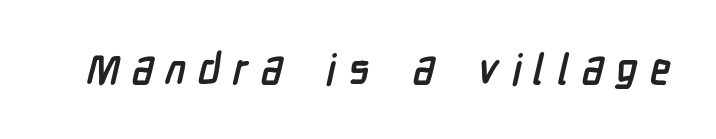
Q: Is the text bold? A: Yes.
Q: Is the typeface a serif or a sans-serif typeface? A: Sans-serif.
Q: Is the text underlined? A: No.
Q: Is the spacing between letters normal or unusually wide? A: Unusually wide.
Q: Width (condensed, normal, or wide)? A: Condensed.
Q: Stroke contrast? A: Low.
Q: x-height? A: Medium.
Q: Monospaced? A: No.
